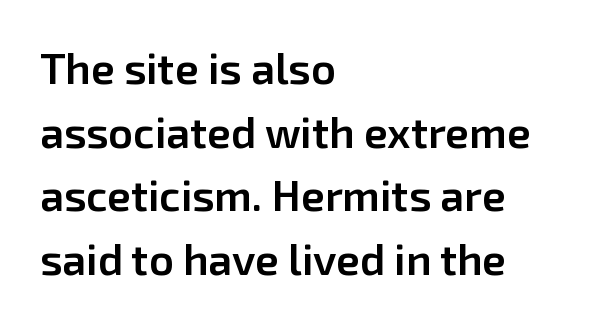
Q: Is the text bold? A: Semi-bold.
Q: Is the text italic (slanted)? A: No, it is upright.
Q: Is the typeface a serif or a sans-serif typeface? A: Sans-serif.
Q: Is the text underlined? A: No.
Q: How is the paragraph aligned? A: Left-aligned.
Q: Is the spacing between letters normal or unusually wide? A: Normal.
Q: Is the spacing between lines tight, normal or loose? A: Normal.
Q: Width (condensed, normal, or wide)? A: Normal.
Q: Stroke contrast? A: Low.
Q: x-height? A: Medium.
Q: Monospaced? A: No.
